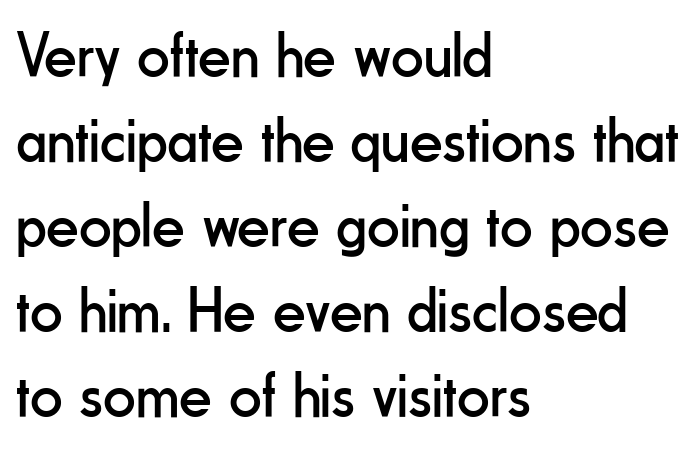
{"serif": "no", "italic": "no", "bold": "no", "weight": "regular", "width": "condensed", "stroke_contrast": "low", "x_height": "small", "monospaced": "no", "underline": "no", "align": "left", "line_spacing": "normal", "line_spacing_ratio": 1.33, "letter_spacing": "normal", "letter_spacing_em": 0.0, "glyph_px": 64}
